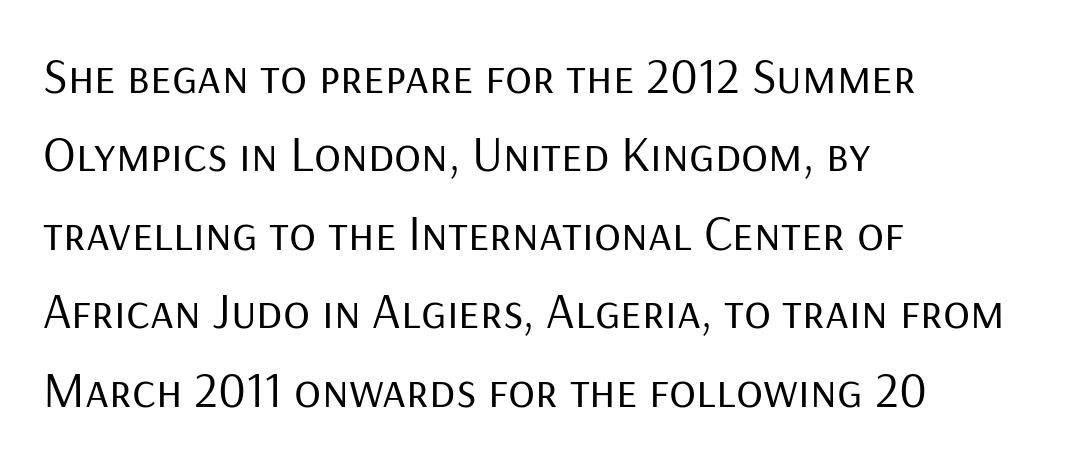
{"serif": "no", "italic": "no", "bold": "no", "weight": "regular", "width": "normal", "stroke_contrast": "low", "x_height": "medium", "monospaced": "no", "underline": "no", "align": "left", "line_spacing": "normal", "line_spacing_ratio": 1.57, "letter_spacing": "normal", "letter_spacing_em": 0.0, "glyph_px": 50}
